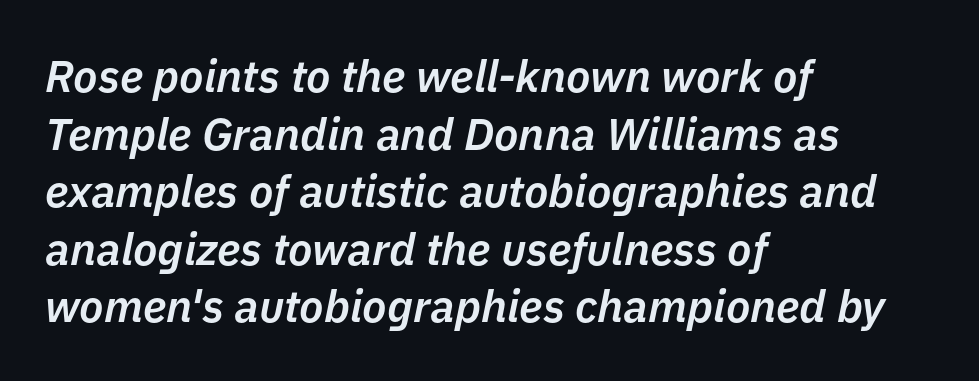
{"italic": "yes", "lean": "right", "slant_degrees": 11, "bold": "semi", "weight": "semibold", "width": "normal", "stroke_contrast": "low", "x_height": "medium", "monospaced": "no", "underline": "no", "align": "left", "line_spacing": "normal", "line_spacing_ratio": 1.28, "letter_spacing": "normal", "letter_spacing_em": 0.0, "glyph_px": 45}
